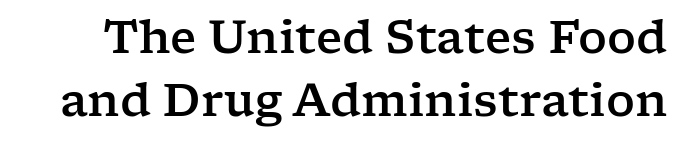
The image shows 45 px wide serif type, upright; set normal line spacing (1.39x), normal letter spacing, not underlined; low stroke contrast and a medium x-height.
